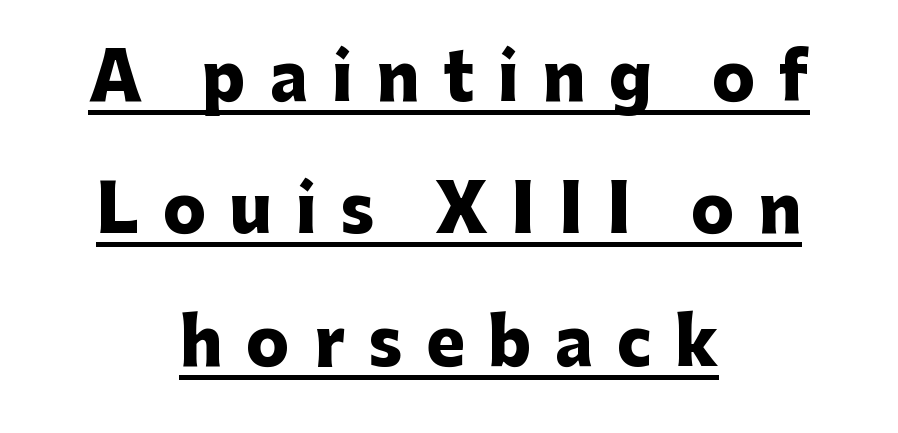
A typesetter would call this leading open, well beyond the default. This sample is center-justified, so both line endings float freely. The tracking jumps out immediately: characters are airy and widely separated. The rendering uses natural spacing where letterforms have individual widths. This is the regular roman posture of the typeface.
